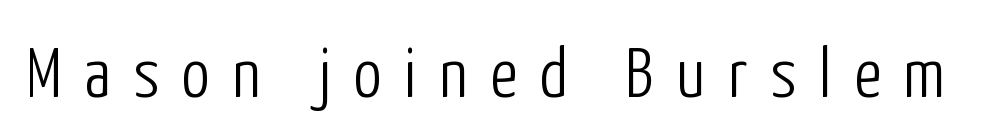
Q: Is the text bold? A: No.
Q: Is the text italic (slanted)? A: No, it is upright.
Q: Is the typeface a serif or a sans-serif typeface? A: Sans-serif.
Q: Is the text underlined? A: No.
Q: Is the spacing between letters normal or unusually wide? A: Unusually wide.
Q: Width (condensed, normal, or wide)? A: Condensed.
Q: Stroke contrast? A: Low.
Q: x-height? A: Medium.
Q: Monospaced? A: No.
